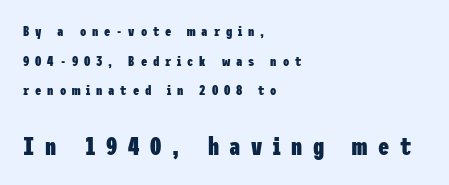
You could only call the tracking loose — the letters float apart. Does the lettering tilt? It doesn't — this is upright. Visually, the bottom section dominates because its glyphs are scaled up. Weight: bold.
